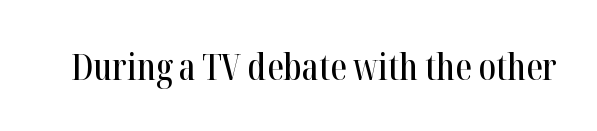
{"serif": "yes", "italic": "no", "width": "condensed", "stroke_contrast": "high", "x_height": "medium", "monospaced": "no", "underline": "no", "letter_spacing": "normal", "letter_spacing_em": 0.0, "glyph_px": 37}
